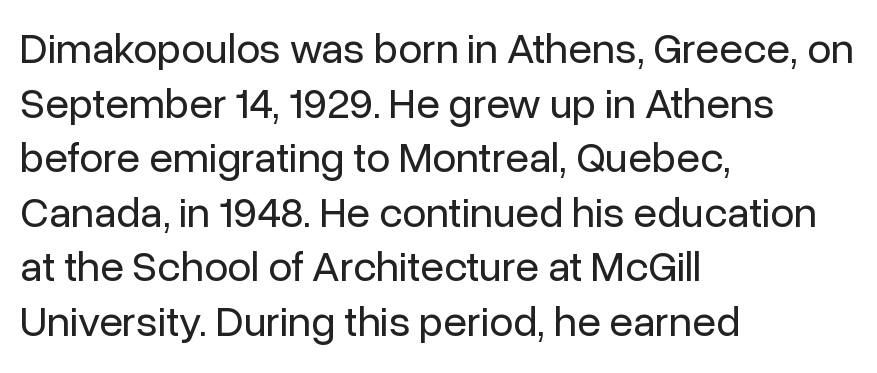
{"serif": "no", "italic": "no", "bold": "no", "weight": "regular", "width": "normal", "stroke_contrast": "low", "x_height": "medium", "monospaced": "no", "underline": "no", "align": "left", "line_spacing": "normal", "line_spacing_ratio": 1.27, "letter_spacing": "normal", "letter_spacing_em": 0.0, "glyph_px": 43}
